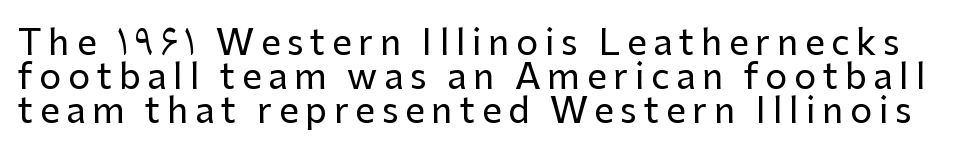
Words float on clear page, feet unadorned. Ascenders rise straight up at ninety degrees. Note: no serifs on the glyphs. Spacing verdict: proportional, widths tailored to each character.
